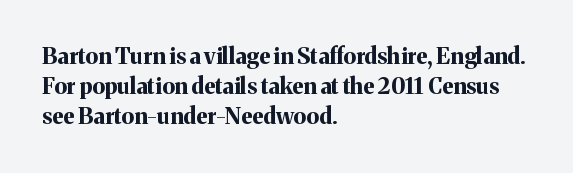
The paragraph shown leans on its left margin. This block has exactly the height ordinary leading produces. Italic: no, the glyphs are upright roman. The baseline area is clear.
